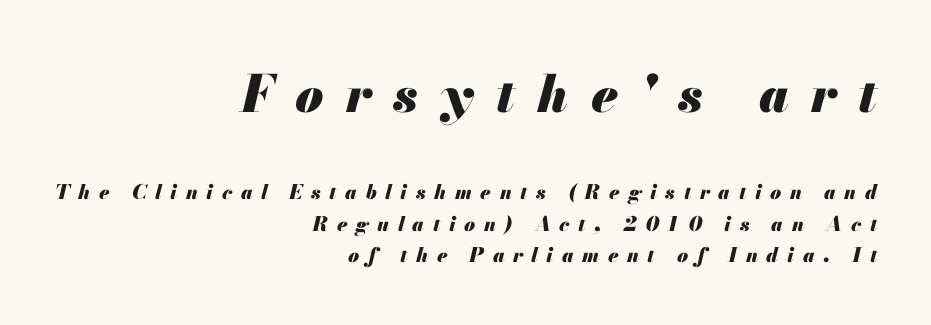
The image shows 51 px heavy type, italic (leaning right); set right-aligned, normal line spacing (1.59x), unusually wide letter spacing (+0.43 em), not underlined; the first (top) block is 2.55x larger; medium stroke contrast and a small x-height.
